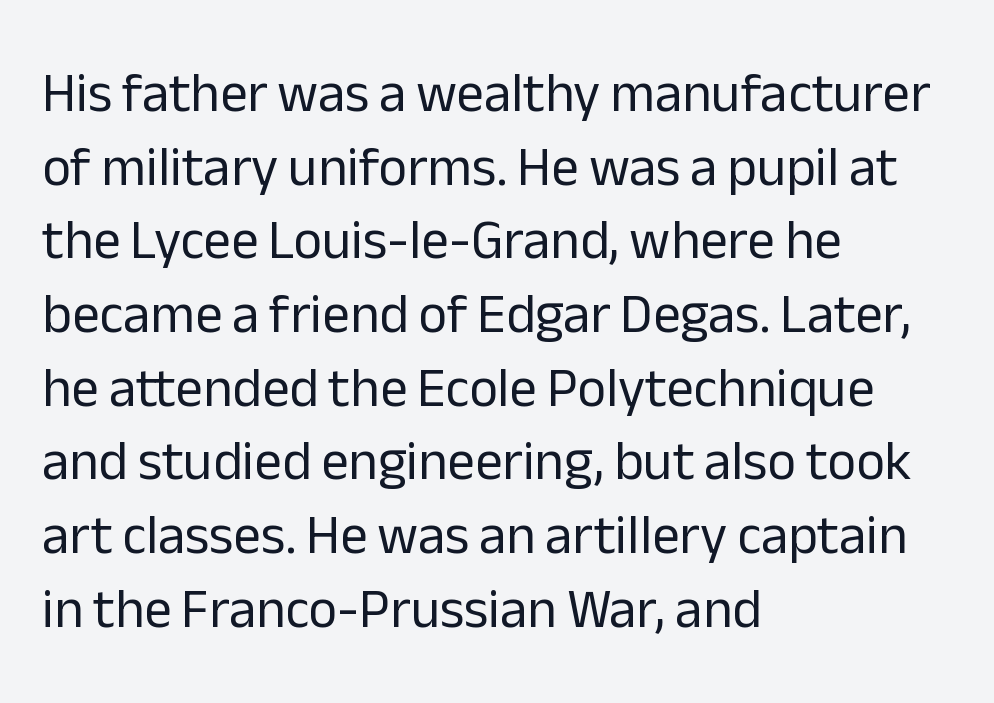
Quick note: interline space is typical. Character widths vary here, with narrow letters taking less room than wide ones. Decoration check: the copy has no underline. These lines stack with their left ends in a neat column. Serif or sans? Sans — the stroke terminals are bare. The letters look calm and open, with moderate or lighter stems.
